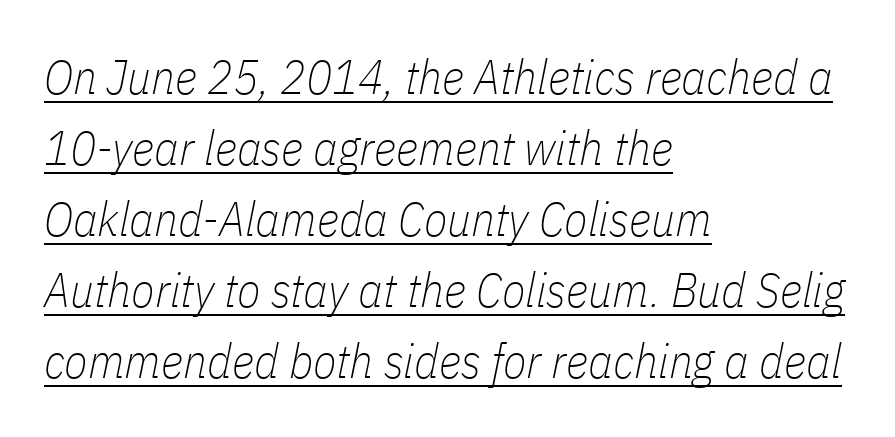
The image shows 48 px thin, condensed type, italic (leaning right); set left-aligned, normal line spacing (1.48x), normal letter spacing, underlined; low stroke contrast and a medium x-height.
